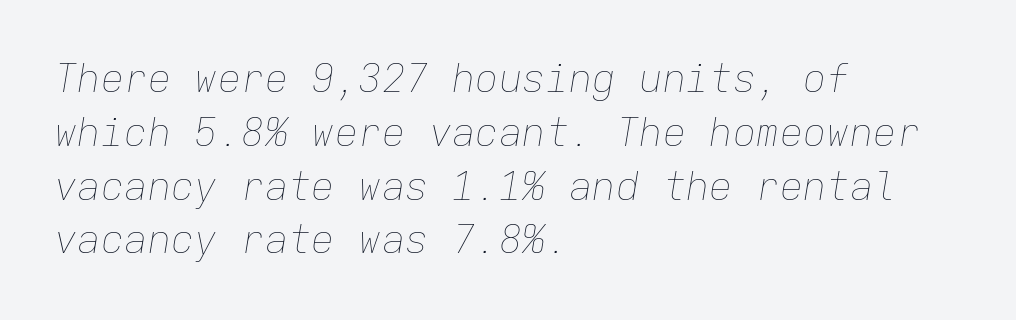
The image shows 39 px thin type, italic (leaning right), monospaced; set left-aligned, normal line spacing (1.38x), normal letter spacing, not underlined; low stroke contrast and a medium x-height.
